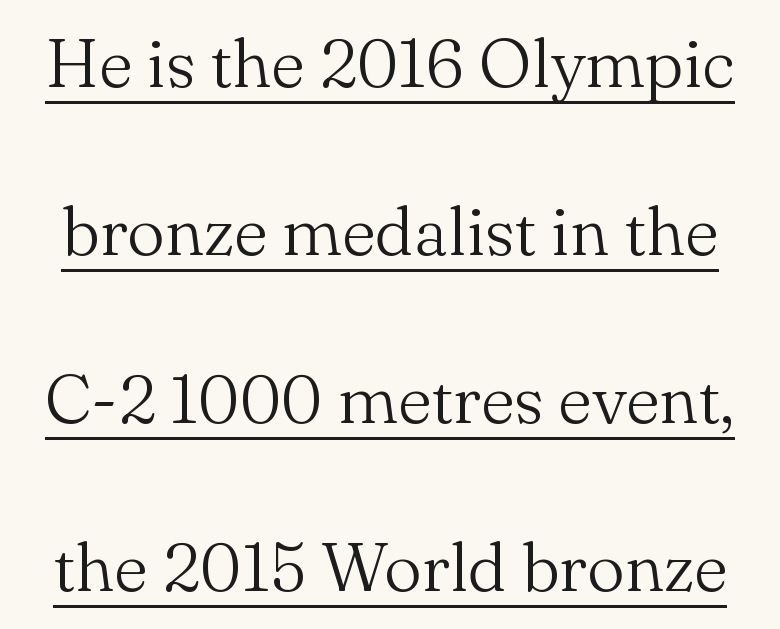
{"serif": "yes", "italic": "no", "bold": "no", "weight": "light", "width": "normal", "stroke_contrast": "medium", "x_height": "small", "monospaced": "no", "underline": "yes", "line_spacing": "loose", "line_spacing_ratio": 2.47, "letter_spacing": "normal", "letter_spacing_em": 0.0, "glyph_px": 68}
